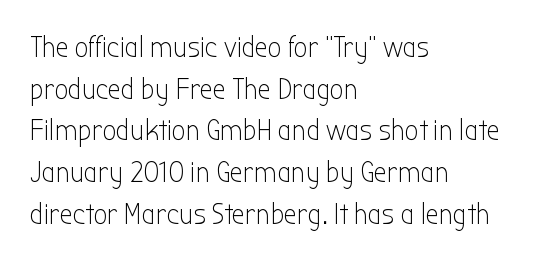
The image shows 30 px light, condensed sans-serif type, upright; set left-aligned, normal line spacing (1.39x), normal letter spacing, not underlined; low stroke contrast and a medium x-height.
